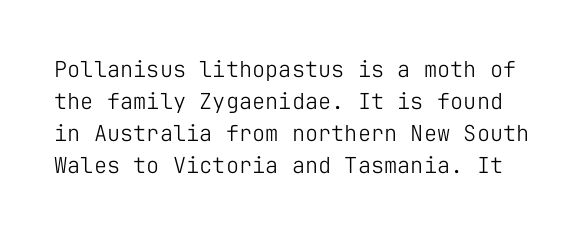
{"italic": "no", "bold": "no", "underline": "no", "line_spacing": "normal", "line_spacing_ratio": 1.45, "letter_spacing": "normal", "letter_spacing_em": 0.0, "glyph_px": 22}
